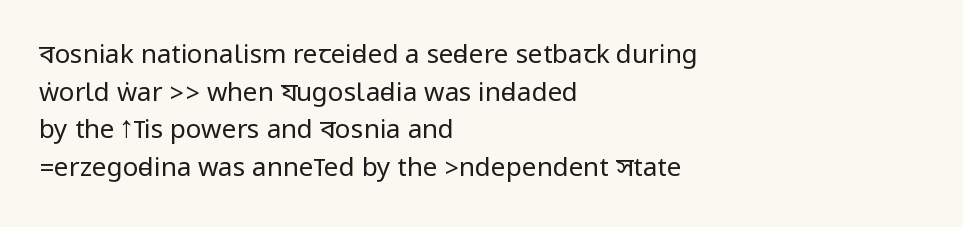
The image shows 26 px text type, upright; set left-aligned, normal line spacing (1.45x), normal letter spacing, not underlined.
